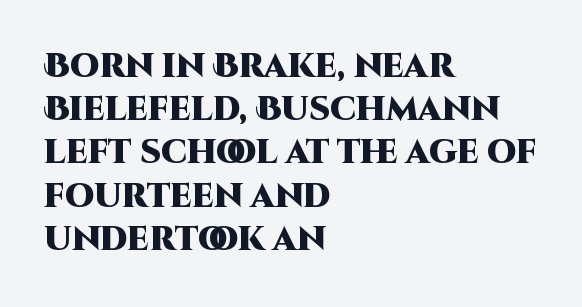
The image shows 33 px heavy sans-serif type, upright; set left-aligned, normal line spacing (1.31x), normal letter spacing, not underlined; high stroke contrast and a large x-height.
